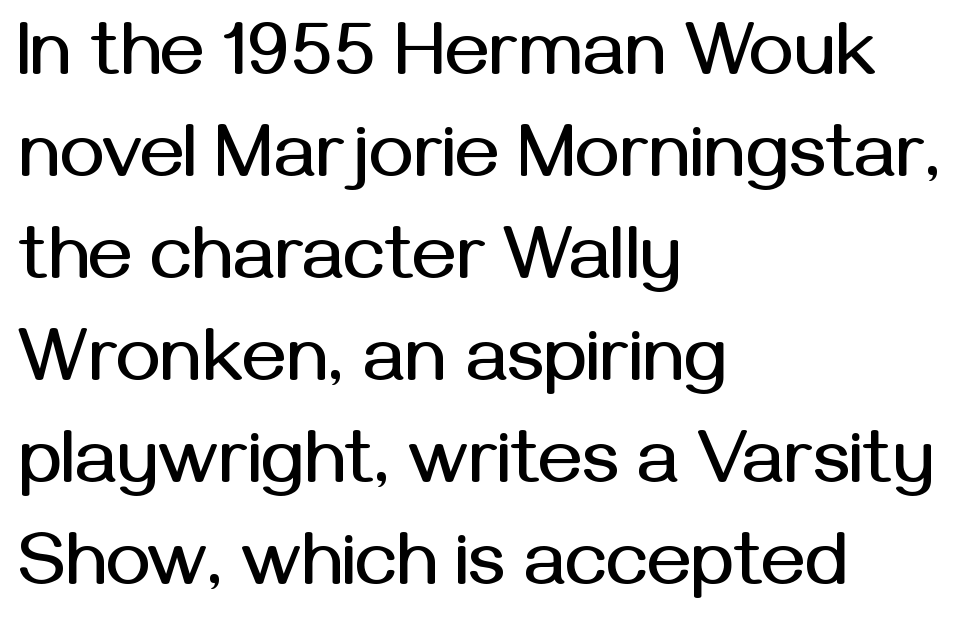
Q: Is the text italic (slanted)? A: No, it is upright.
Q: Is the typeface a serif or a sans-serif typeface? A: Sans-serif.
Q: Is the text underlined? A: No.
Q: How is the paragraph aligned? A: Left-aligned.
Q: Is the spacing between letters normal or unusually wide? A: Normal.
Q: Is the spacing between lines tight, normal or loose? A: Normal.
Q: Width (condensed, normal, or wide)? A: Normal.
Q: Stroke contrast? A: Medium.
Q: x-height? A: Medium.
Q: Monospaced? A: No.
